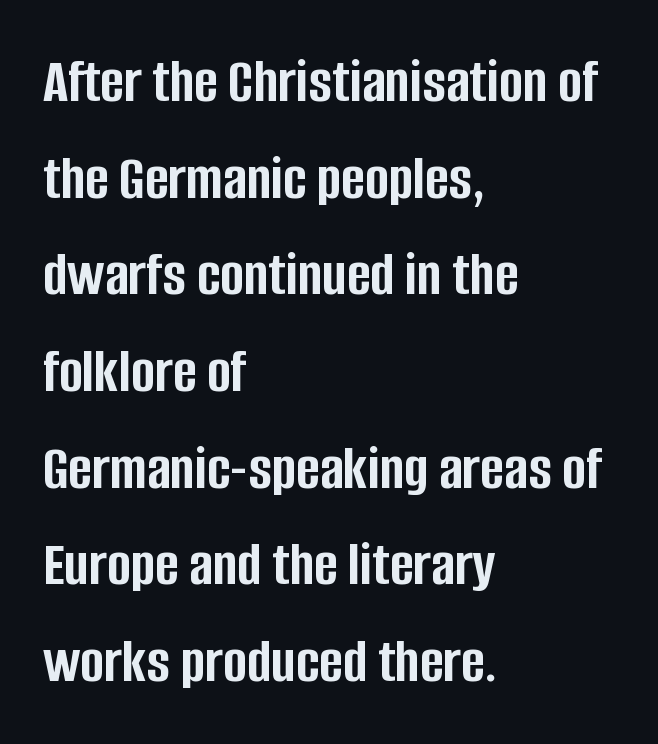
{"serif": "no", "italic": "no", "bold": "yes", "weight": "semibold", "width": "condensed", "stroke_contrast": "low", "x_height": "large", "monospaced": "no", "underline": "no", "align": "left", "line_spacing": "normal", "line_spacing_ratio": 1.51, "letter_spacing": "normal", "letter_spacing_em": 0.0, "glyph_px": 64}
